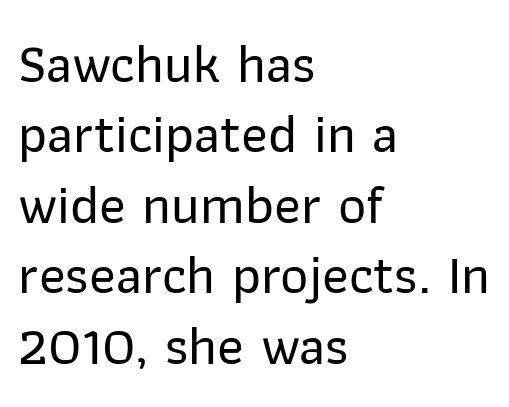
{"serif": "no", "italic": "no", "width": "normal", "stroke_contrast": "low", "x_height": "medium", "monospaced": "no", "underline": "no", "align": "left", "line_spacing": "normal", "line_spacing_ratio": 1.28, "letter_spacing": "normal", "letter_spacing_em": 0.0, "glyph_px": 55}
